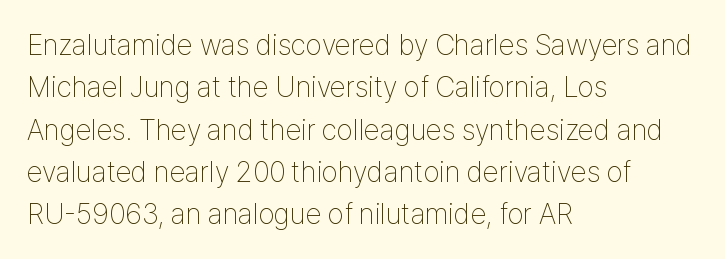
Each word holds together tightly as a unit, with standard inter-letter gaps. What kind of face is this? One without serifs — a sans. Here the designer chose a conventional face with non-uniform glyph widths. Interline gaps are of average width in this sample. Quick note: underline off. The face looks like a standard text weight, possibly lighter.
